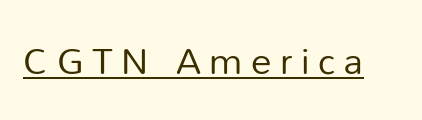
Is this a sans? Yes — the strokes have no serifs. Check the space under the baseline: a stroke is drawn there. Bold? No — there's no thickening of the strokes. The rendering uses natural spacing where letterforms have individual widths. The type sits square on the baseline with zero lean. How are the letters spaced? Widely, with obvious added tracking.
